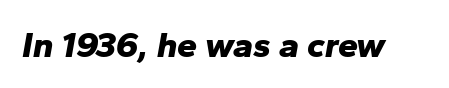
{"italic": "yes", "lean": "right", "slant_degrees": 10, "bold": "yes", "weight": "bold", "width": "normal", "stroke_contrast": "low", "x_height": "medium", "monospaced": "no", "underline": "no", "letter_spacing": "normal", "letter_spacing_em": 0.0, "glyph_px": 36}
